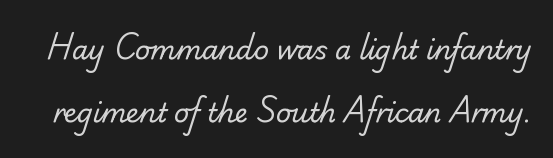
The image shows 26 px text type; set loose line spacing (2.44x), normal letter spacing, not underlined.
